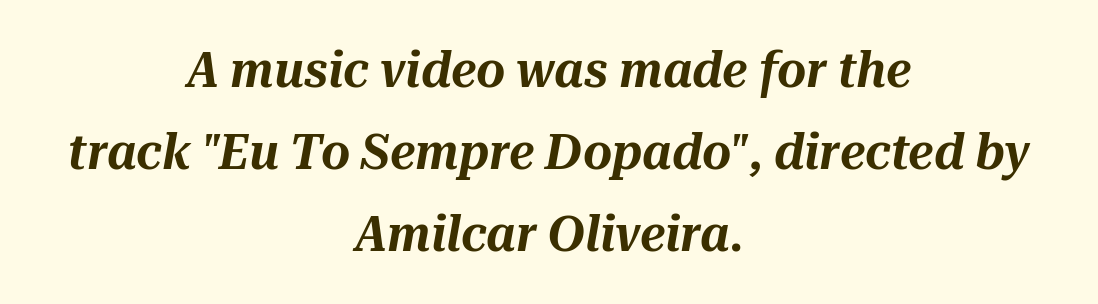
The image shows 50 px text type, italic (leaning right); set centered, normal line spacing (1.64x), normal letter spacing, not underlined; medium stroke contrast and a medium x-height.
